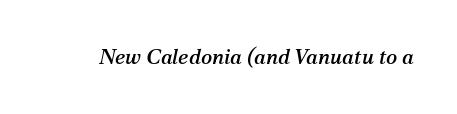
Q: Is the text italic (slanted)? A: Yes, it leans right by about 12 degrees.
Q: Is the text underlined? A: No.
Q: Is the spacing between letters normal or unusually wide? A: Normal.
